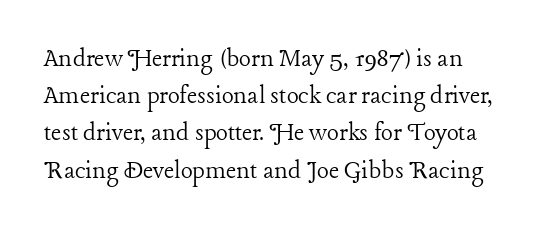
Q: Is the text bold? A: No.
Q: Is the text italic (slanted)? A: No, it is upright.
Q: Is the typeface a serif or a sans-serif typeface? A: Serif.
Q: Is the text underlined? A: No.
Q: Is the spacing between letters normal or unusually wide? A: Normal.
Q: Is the spacing between lines tight, normal or loose? A: Normal.
Q: Width (condensed, normal, or wide)? A: Normal.
Q: Stroke contrast? A: Low.
Q: x-height? A: Medium.
Q: Monospaced? A: No.
